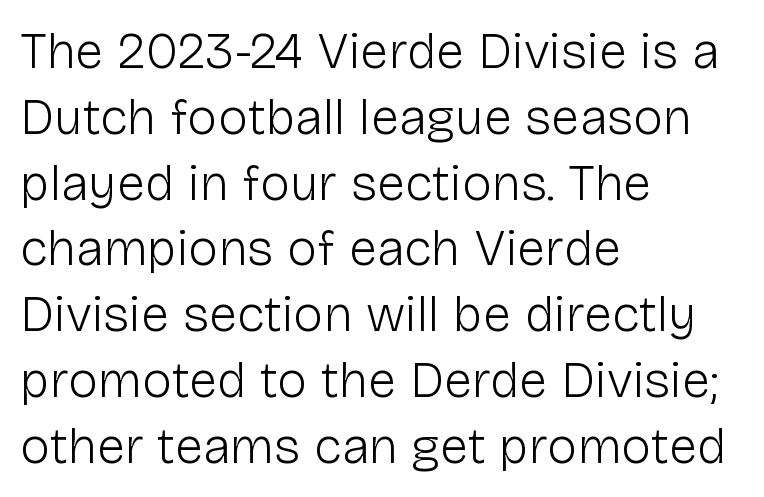
Q: Is the text bold? A: No.
Q: Is the text italic (slanted)? A: No, it is upright.
Q: Is the typeface a serif or a sans-serif typeface? A: Sans-serif.
Q: Is the text underlined? A: No.
Q: How is the paragraph aligned? A: Left-aligned.
Q: Is the spacing between letters normal or unusually wide? A: Normal.
Q: Is the spacing between lines tight, normal or loose? A: Normal.
Q: Width (condensed, normal, or wide)? A: Normal.
Q: Stroke contrast? A: Low.
Q: x-height? A: Medium.
Q: Monospaced? A: No.
